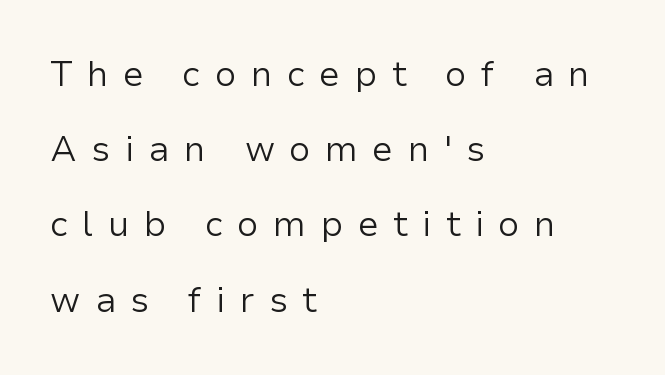
Q: Is the text bold? A: No.
Q: Is the text italic (slanted)? A: No, it is upright.
Q: Is the typeface a serif or a sans-serif typeface? A: Sans-serif.
Q: Is the text underlined? A: No.
Q: How is the paragraph aligned? A: Left-aligned.
Q: Is the spacing between letters normal or unusually wide? A: Unusually wide.
Q: Is the spacing between lines tight, normal or loose? A: Loose.
Q: Width (condensed, normal, or wide)? A: Normal.
Q: Stroke contrast? A: Low.
Q: x-height? A: Medium.
Q: Monospaced? A: No.
